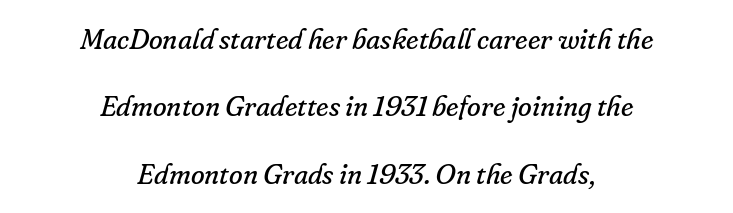
The typeface chosen for these lines features serifs. Slanted lettering throughout. Vertical spacing — loose. Letters have the restrained weight of plain body copy at most.
